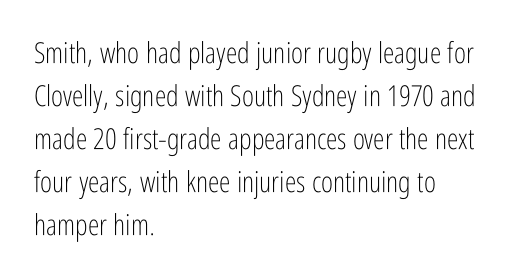
Q: Is the text bold? A: No.
Q: Is the text italic (slanted)? A: No, it is upright.
Q: Is the typeface a serif or a sans-serif typeface? A: Sans-serif.
Q: Is the text underlined? A: No.
Q: How is the paragraph aligned? A: Left-aligned.
Q: Is the spacing between letters normal or unusually wide? A: Normal.
Q: Is the spacing between lines tight, normal or loose? A: Normal.
Q: Width (condensed, normal, or wide)? A: Condensed.
Q: Stroke contrast? A: Low.
Q: x-height? A: Medium.
Q: Monospaced? A: No.
